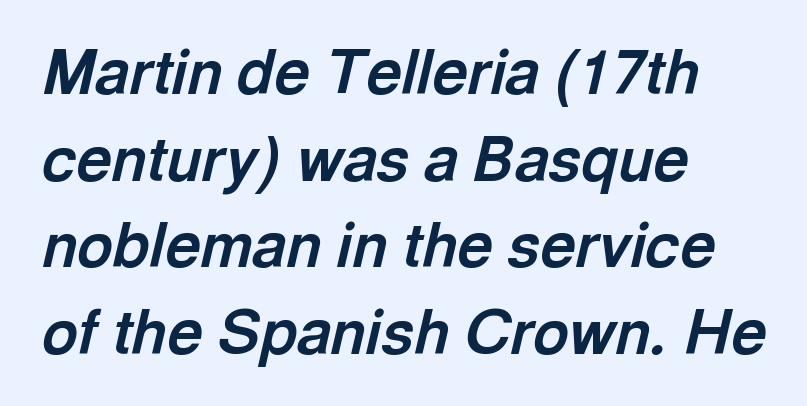
The passage shown is not underscored anywhere. The face used here is rendered with its standard letterfit. Honestly, the row spacing looks completely unremarkable. You could not count columns in this text — the font is proportionally spaced. The face used here has the dense, thick strokes of a bold. Line starts are locked; line ends wander.
